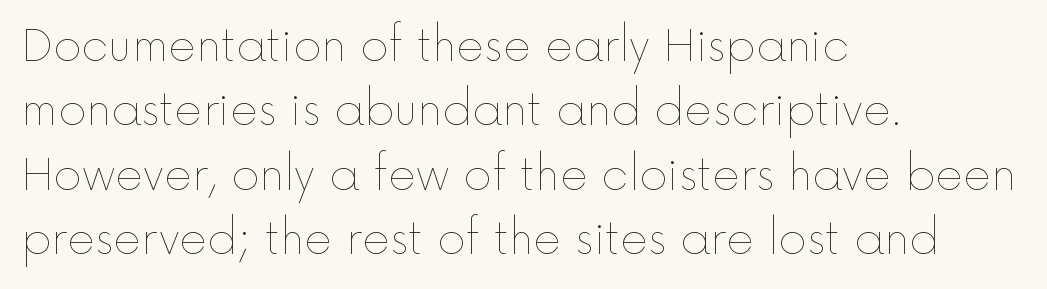
Varying glyph widths throughout — classic text-font behaviour. Each word holds together tightly as a unit, with standard inter-letter gaps. The space beneath each line is pristine and unruled. Leading: standard. Is the type heavy? It reads as light-to-regular instead.
